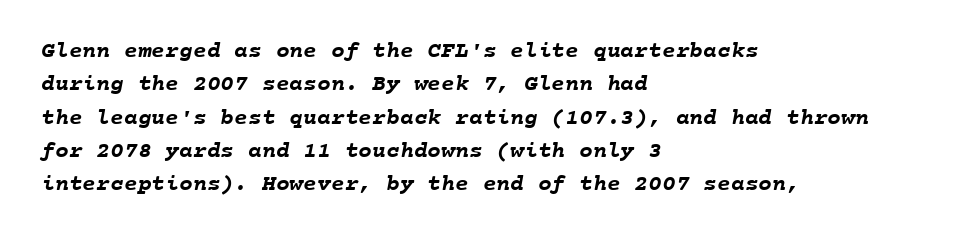
Q: Is the text bold? A: Yes.
Q: Is the text underlined? A: No.
Q: How is the paragraph aligned? A: Left-aligned.
Q: Is the spacing between letters normal or unusually wide? A: Normal.
Q: Is the spacing between lines tight, normal or loose? A: Normal.
